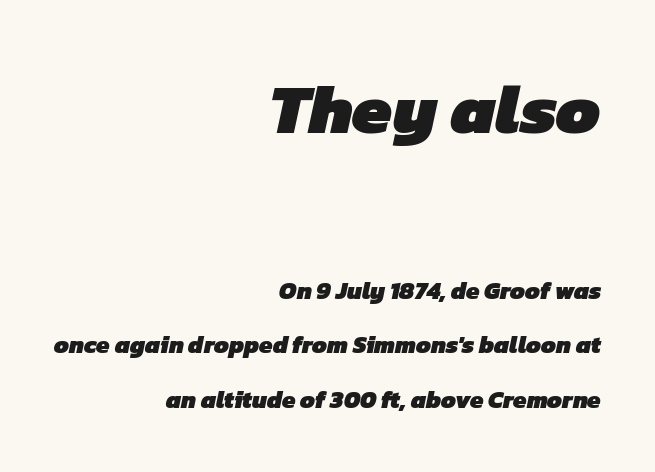
{"serif": "no", "bold": "yes", "weight": "heavy", "width": "normal", "stroke_contrast": "low", "x_height": "medium", "monospaced": "no", "underline": "no", "align": "right", "line_spacing": "loose", "line_spacing_ratio": 2.27, "letter_spacing": "normal", "letter_spacing_em": 0.0, "larger_block": "first", "size_ratio": 2.96, "glyph_px": 71}
